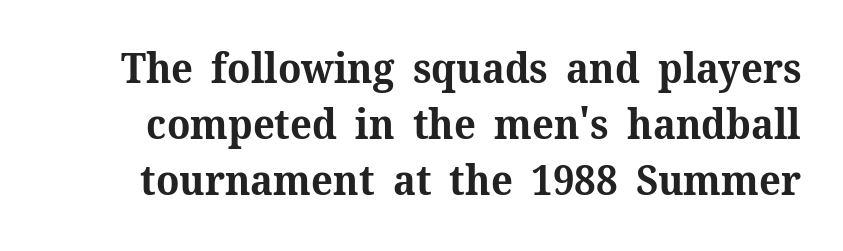
The designer left line spacing at the default. In terms of posture, this sample is upright. Has an underline been added? It has not. The letters advance in unequal steps, a hallmark of proportional type. These lines keep a tight, regular rhythm from letter to letter.
